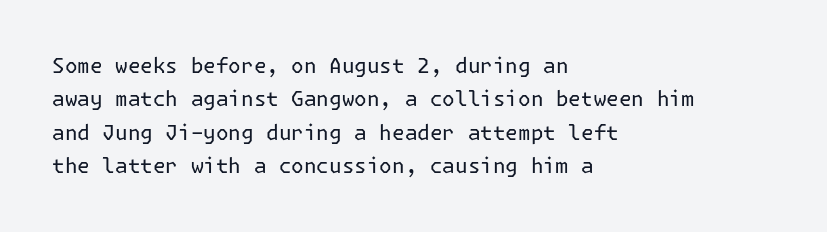
Q: Is the text bold? A: No.
Q: Is the text italic (slanted)? A: No, it is upright.
Q: Is the text underlined? A: No.
Q: How is the paragraph aligned? A: Left-aligned.
Q: Is the spacing between letters normal or unusually wide? A: Normal.
Q: Is the spacing between lines tight, normal or loose? A: Normal.
